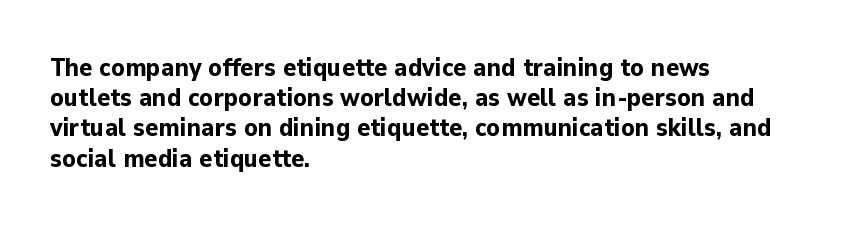
Q: Is the text bold? A: Yes.
Q: Is the text italic (slanted)? A: No, it is upright.
Q: Is the text underlined? A: No.
Q: How is the paragraph aligned? A: Left-aligned.
Q: Is the spacing between letters normal or unusually wide? A: Normal.
